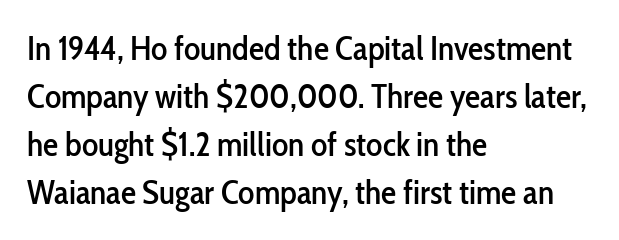
{"serif": "no", "italic": "no", "width": "condensed", "stroke_contrast": "low", "x_height": "medium", "monospaced": "no", "underline": "no", "align": "left", "line_spacing": "normal", "line_spacing_ratio": 1.41, "letter_spacing": "normal", "letter_spacing_em": 0.0, "glyph_px": 34}
